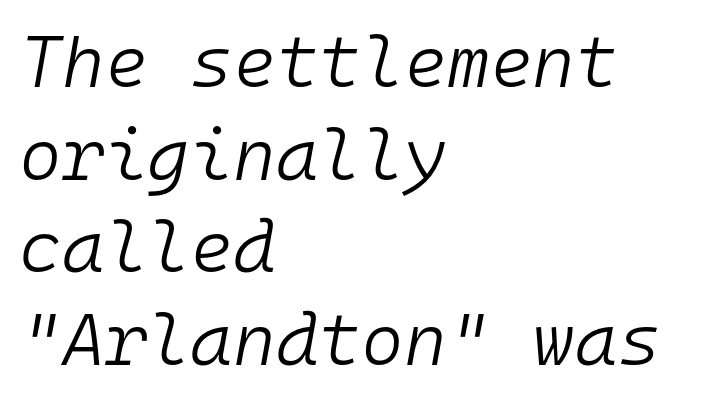
The image shows 73 px light type, italic (leaning right), monospaced; set left-aligned, normal line spacing (1.27x), normal letter spacing, not underlined; low stroke contrast and a medium x-height.
